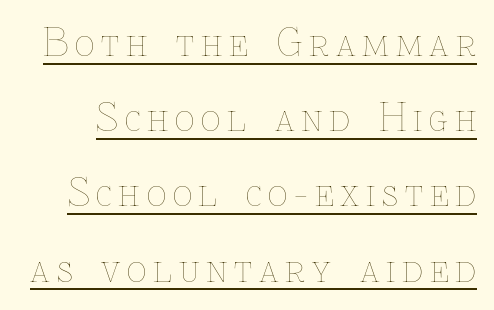
{"italic": "no", "bold": "no", "weight": "thin", "width": "normal", "stroke_contrast": "low", "x_height": "medium", "monospaced": "no", "underline": "yes", "line_spacing": "loose", "line_spacing_ratio": 1.98, "glyph_px": 38}
